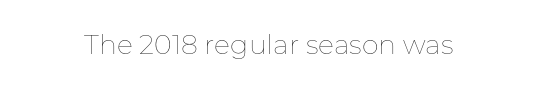
Has an underline been added? It has not. The type is set solid horizontally, with unmodified tracking. The characters are drawn with everyday or finer stroke widths. Every character sits straight up, as roman type does.
